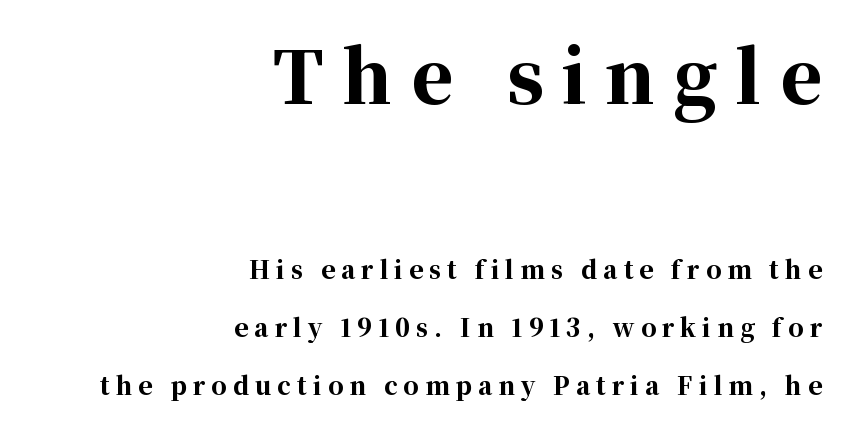
The specimen reads as upright at a glance. Look at the bottom of the vertical strokes: they flare into serifs here. The composition opens big and finishes small. Is the block centered? No — it sits flush against the right margin.
